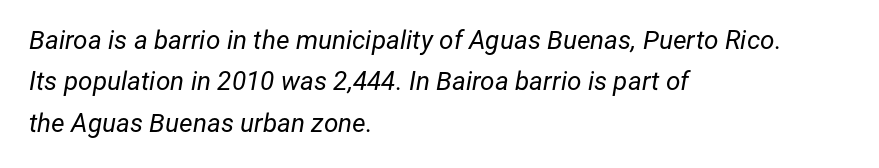
The image shows 26 px text type, italic (leaning right); set left-aligned, normal line spacing (1.59x), normal letter spacing, not underlined.
